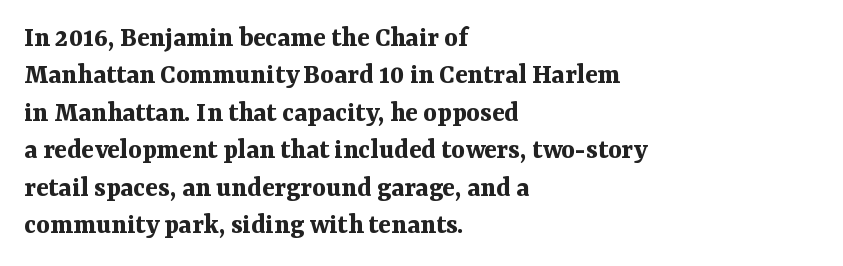
Q: Is the text bold? A: Yes.
Q: Is the text italic (slanted)? A: No, it is upright.
Q: Is the typeface a serif or a sans-serif typeface? A: Serif.
Q: Is the text underlined? A: No.
Q: How is the paragraph aligned? A: Left-aligned.
Q: Is the spacing between letters normal or unusually wide? A: Normal.
Q: Is the spacing between lines tight, normal or loose? A: Normal.
Q: Width (condensed, normal, or wide)? A: Normal.
Q: Stroke contrast? A: Medium.
Q: x-height? A: Medium.
Q: Monospaced? A: No.
